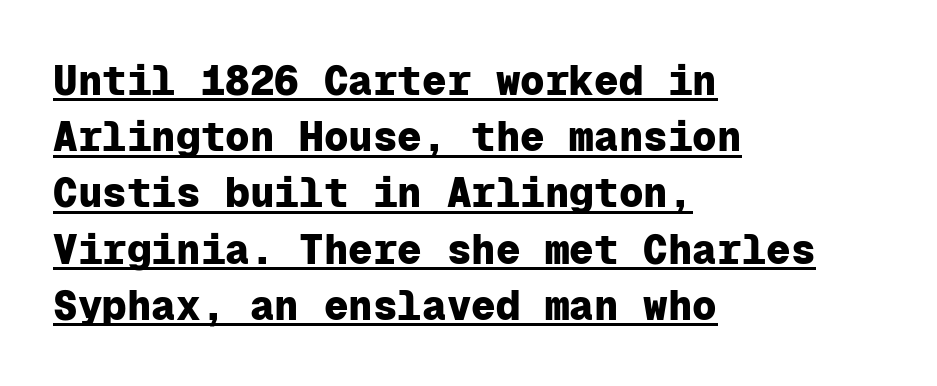
Q: Is the text bold? A: Yes.
Q: Is the text italic (slanted)? A: No, it is upright.
Q: Is the typeface a serif or a sans-serif typeface? A: Sans-serif.
Q: Is the text underlined? A: Yes.
Q: How is the paragraph aligned? A: Left-aligned.
Q: Is the spacing between letters normal or unusually wide? A: Normal.
Q: Is the spacing between lines tight, normal or loose? A: Normal.
Q: Width (condensed, normal, or wide)? A: Normal.
Q: Stroke contrast? A: Low.
Q: x-height? A: Medium.
Q: Monospaced? A: Yes.
